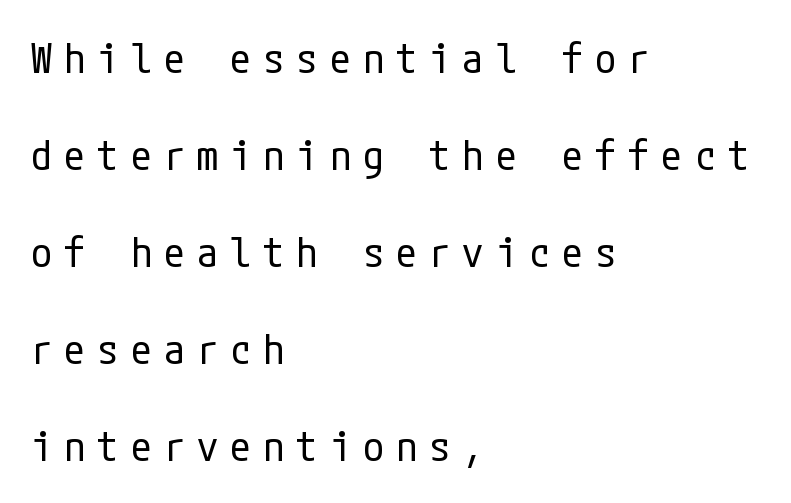
{"serif": "no", "italic": "no", "bold": "no", "weight": "regular", "width": "condensed", "stroke_contrast": "low", "x_height": "medium", "underline": "no", "align": "left", "line_spacing": "loose", "line_spacing_ratio": 2.31, "letter_spacing": "wide", "letter_spacing_em": 0.29, "glyph_px": 42}
